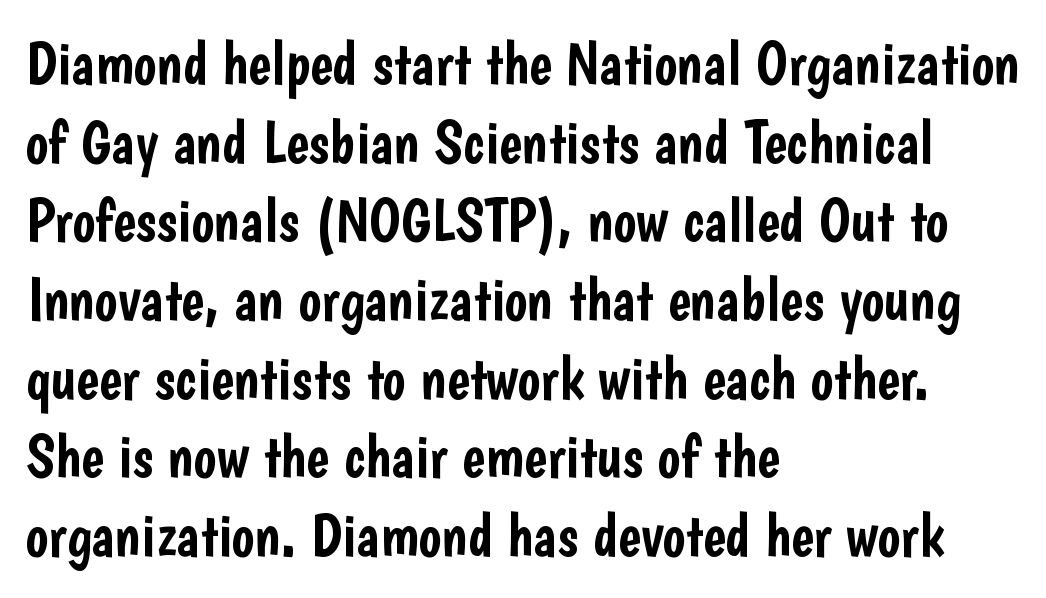
{"serif": "no", "italic": "no", "width": "condensed", "stroke_contrast": "low", "x_height": "medium", "monospaced": "no", "underline": "no", "align": "left", "line_spacing": "normal", "line_spacing_ratio": 1.29, "letter_spacing": "normal", "letter_spacing_em": 0.0, "glyph_px": 61}
